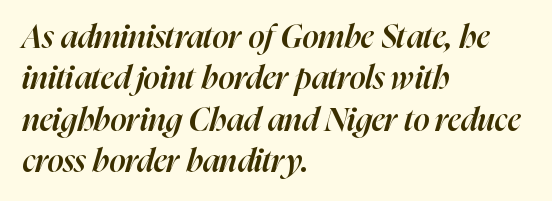
Q: Is the text bold? A: Semi-bold.
Q: Is the text italic (slanted)? A: Yes, it leans right by about 16 degrees.
Q: Is the text underlined? A: No.
Q: How is the paragraph aligned? A: Left-aligned.
Q: Is the spacing between letters normal or unusually wide? A: Normal.
Q: Is the spacing between lines tight, normal or loose? A: Normal.
Q: Width (condensed, normal, or wide)? A: Normal.
Q: Stroke contrast? A: High.
Q: x-height? A: Medium.
Q: Monospaced? A: No.
